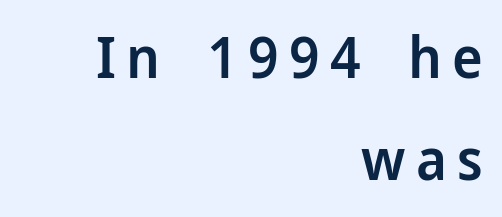
{"serif": "no", "italic": "no", "bold": "semi", "weight": "semibold", "width": "normal", "stroke_contrast": "low", "x_height": "medium", "monospaced": "no", "underline": "no", "align": "right", "line_spacing_ratio": 1.76, "glyph_px": 58}
